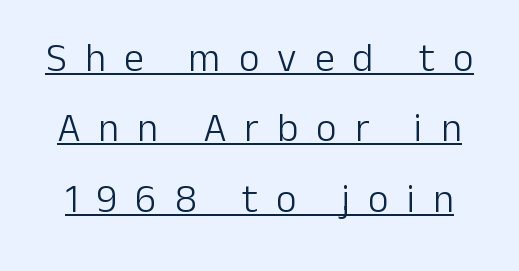
The image shows 40 px light sans-serif type, upright; set line spacing 1.76x, unusually wide letter spacing (+0.45 em), underlined; low stroke contrast and a medium x-height.
